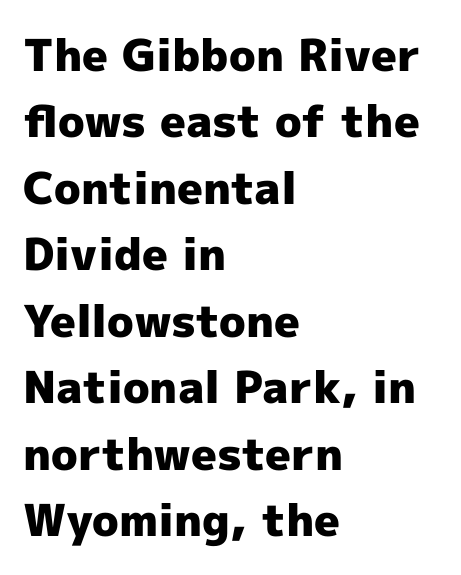
Q: Is the text bold? A: Yes.
Q: Is the text italic (slanted)? A: No, it is upright.
Q: Is the typeface a serif or a sans-serif typeface? A: Sans-serif.
Q: Is the text underlined? A: No.
Q: How is the paragraph aligned? A: Left-aligned.
Q: Is the spacing between letters normal or unusually wide? A: Normal.
Q: Is the spacing between lines tight, normal or loose? A: Normal.
Q: Width (condensed, normal, or wide)? A: Normal.
Q: x-height? A: Medium.
Q: Monospaced? A: No.
